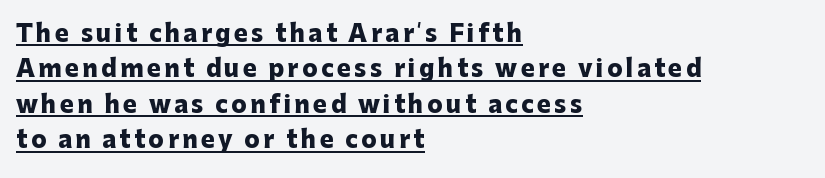
Is there much room between lines? A standard amount, neither cramped nor airy. Strokes here are thick enough to call this a true bold. All the whitespace from short lines collects on the right. The letters stand upright; this is a roman face. In designer terms, the underline attribute is active on this setting.
